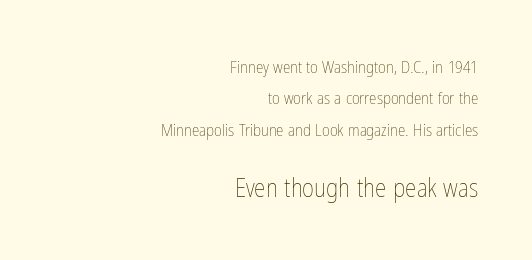
Q: Is the text bold? A: No.
Q: Is the text italic (slanted)? A: No, it is upright.
Q: Is the text underlined? A: No.
Q: How is the paragraph aligned? A: Right-aligned.
Q: Is the spacing between letters normal or unusually wide? A: Normal.
Q: Which block of text is set in a larger size, the first (top) or the second (bottom)? A: The second (bottom) one.
